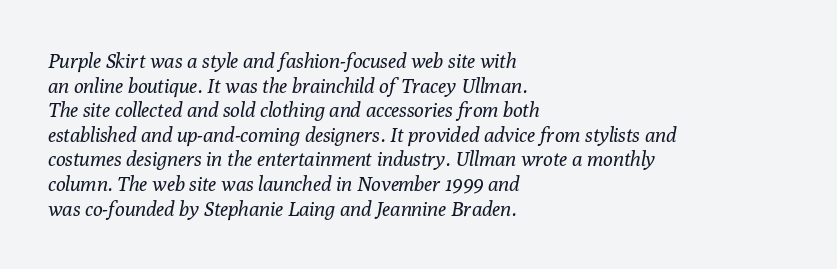
Q: Is the text bold? A: No.
Q: Is the text italic (slanted)? A: Yes, it leans right by about 10 degrees.
Q: Is the text underlined? A: No.
Q: How is the paragraph aligned? A: Left-aligned.
Q: Is the spacing between letters normal or unusually wide? A: Normal.
